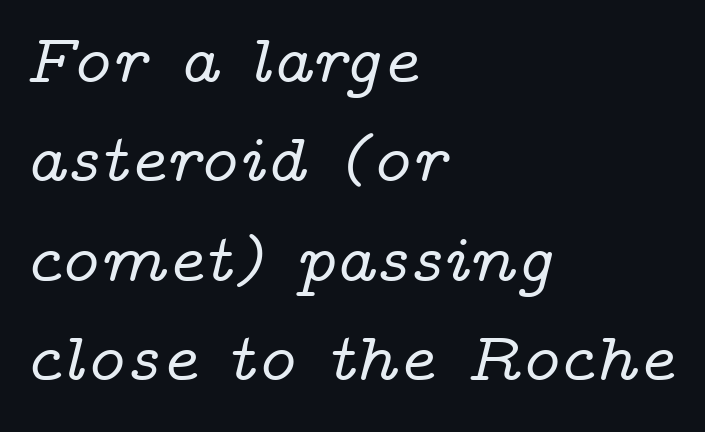
{"serif": "yes", "italic": "yes", "lean": "right", "slant_degrees": 14, "width": "wide", "stroke_contrast": "low", "x_height": "medium", "monospaced": "no", "underline": "no", "align": "left", "line_spacing": "normal", "line_spacing_ratio": 1.44, "letter_spacing": "normal", "letter_spacing_em": 0.0, "glyph_px": 69}
